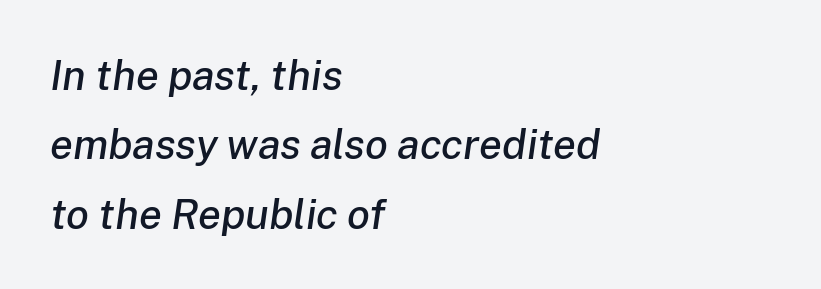
The image shows 42 px text type, italic (leaning right); set left-aligned, normal line spacing (1.65x), normal letter spacing, not underlined; low stroke contrast and a medium x-height.
